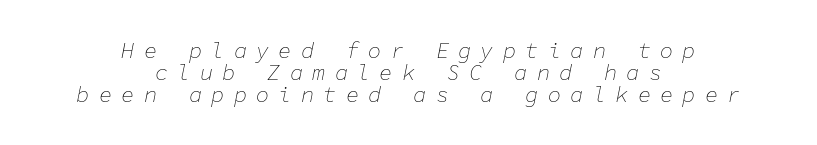
Q: Is the text bold? A: No.
Q: Is the text italic (slanted)? A: Yes, it leans right by about 11 degrees.
Q: Is the text underlined? A: No.
Q: How is the paragraph aligned? A: Centered.
Q: Is the spacing between letters normal or unusually wide? A: Unusually wide.
Q: Is the spacing between lines tight, normal or loose? A: Tight.
